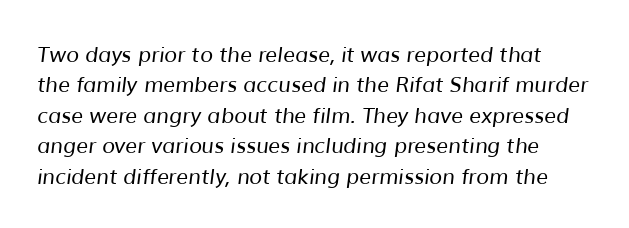
The image shows 21 px text type; set normal line spacing (1.45x), normal letter spacing, not underlined.
